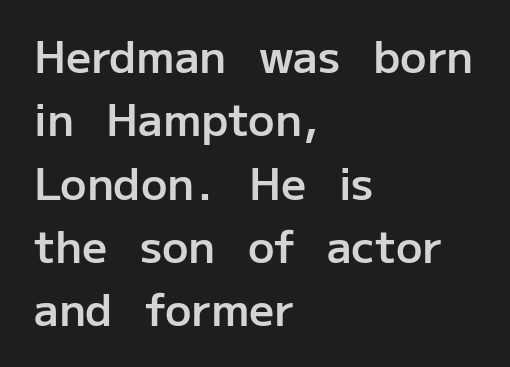
The image shows 44 px semibold sans-serif type, upright; set left-aligned, normal line spacing (1.44x), normal letter spacing, not underlined; low stroke contrast and a medium x-height.
